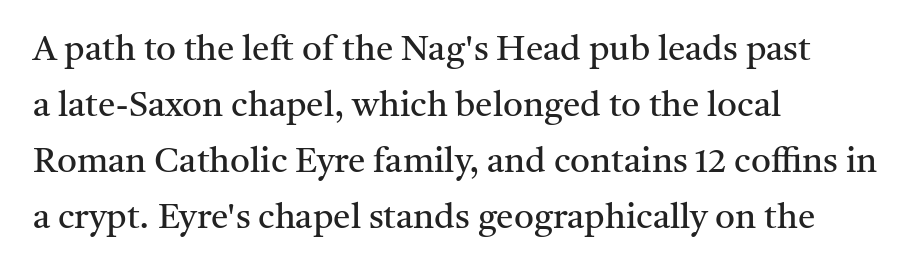
The gap between lines stays unmarked. The passage shown is typed in a proportional face where columns would drift. A classic flush-left, rag-right setting is used for this passage. No chunkiness to these letters — they're not bold. Posture: straight, roman, zero tilt.
